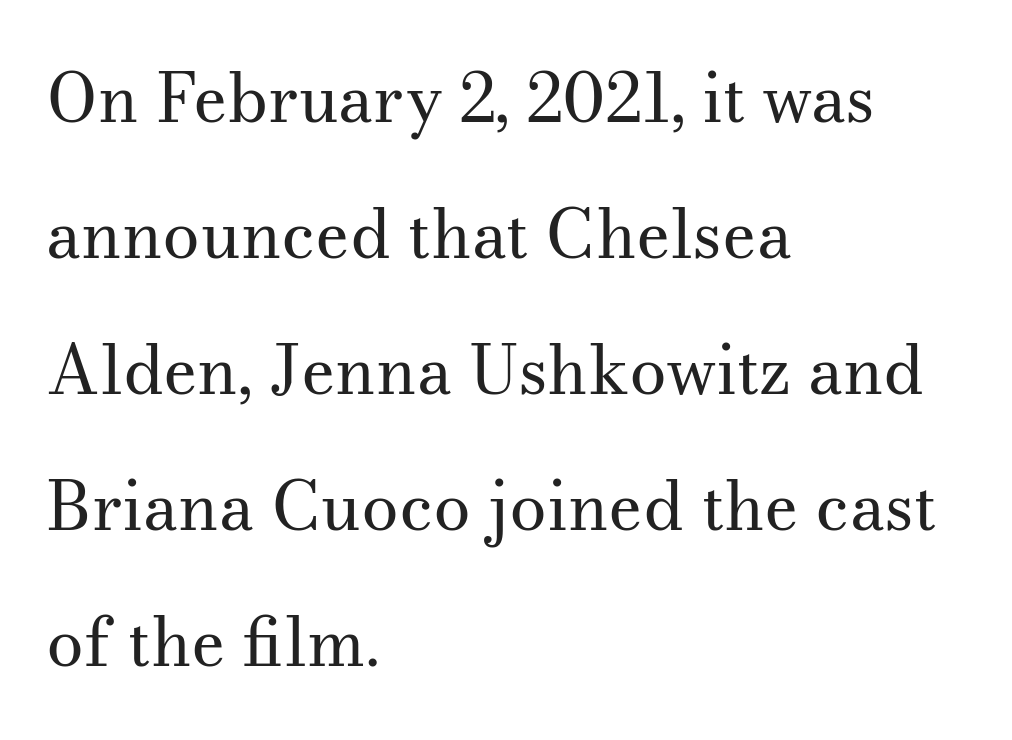
The image shows 67 px regular-weight serif type, upright; set left-aligned, loose line spacing (2.03x), normal letter spacing, not underlined; medium stroke contrast and a small x-height.
